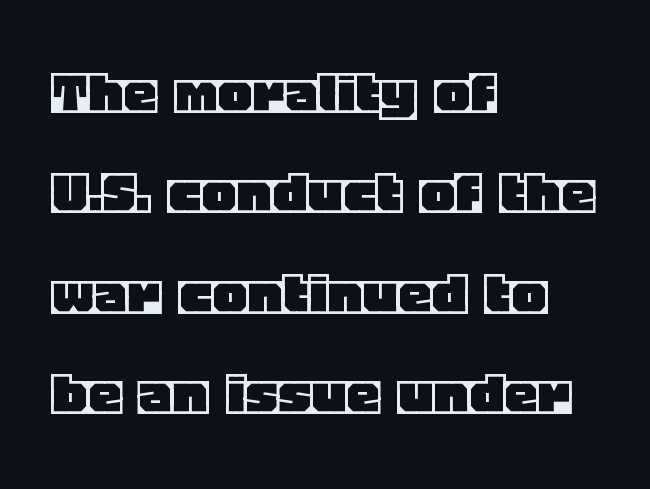
The image shows 67 px text type, upright; set left-aligned, normal line spacing (1.5x), normal letter spacing, not underlined; a large x-height.
